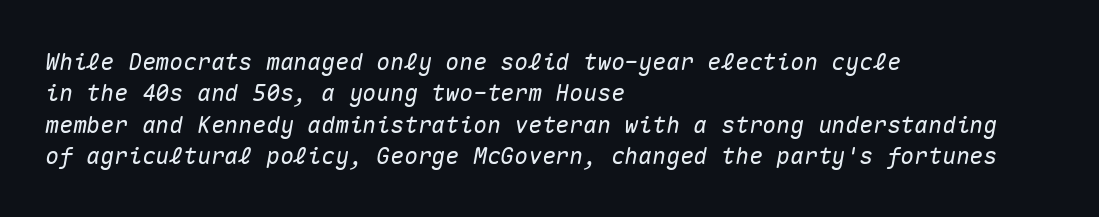
Q: Is the text italic (slanted)? A: Yes, it leans right by about 10 degrees.
Q: Is the text underlined? A: No.
Q: How is the paragraph aligned? A: Left-aligned.
Q: Is the spacing between letters normal or unusually wide? A: Normal.
Q: Is the spacing between lines tight, normal or loose? A: Normal.
